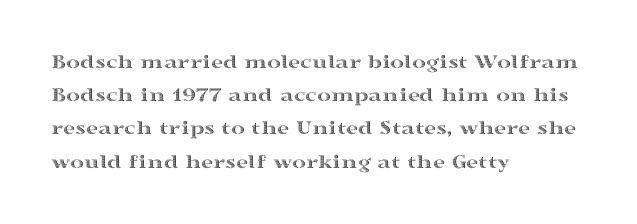
{"italic": "no", "underline": "no", "align": "left", "line_spacing": "normal", "line_spacing_ratio": 1.58, "letter_spacing": "normal", "letter_spacing_em": 0.0, "glyph_px": 21}
